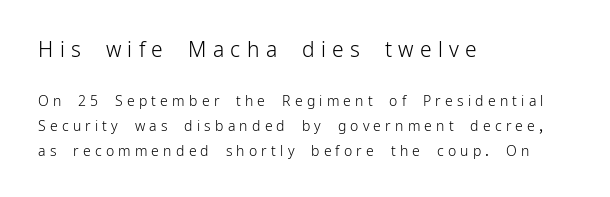
The image shows 21 px text type, upright; set left-aligned, line spacing 1.81x, unusually wide letter spacing (+0.3 em), not underlined; the first (top) block is 1.5x larger.
